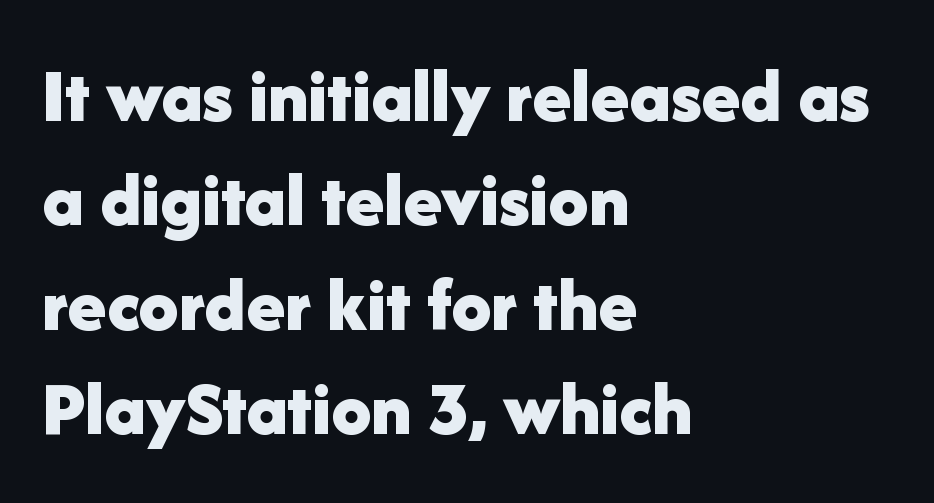
These lines are rendered in a variable-pitch font. Left-aligned paragraph, ragged on the right. Standard letterfit; no display-style spreading of the glyphs. Nothing sits at the stroke ends, so this counts as sans-serif. The specimen reads as upright at a glance. This sample keeps an unexceptional amount of space between lines.
